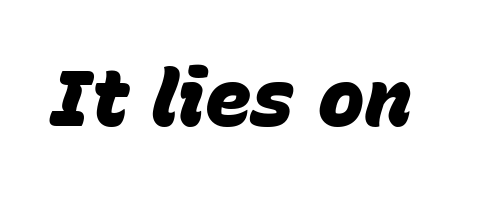
{"italic": "yes", "lean": "right", "slant_degrees": 15, "bold": "yes", "weight": "heavy", "width": "normal", "stroke_contrast": "low", "x_height": "large", "monospaced": "no", "underline": "no", "letter_spacing": "normal", "letter_spacing_em": 0.0, "glyph_px": 78}
